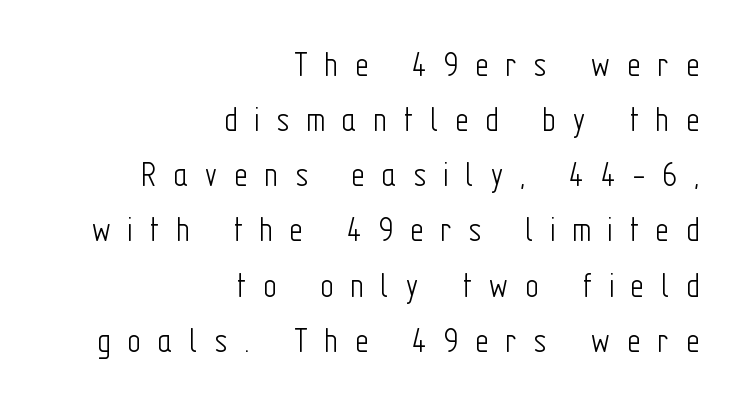
A normal amount of white space separates one row of letters from the next. One-word summary of the alignment: right. Unmarked baselines from the first word to the last. The letters look calm and open, with moderate or lighter stems. The letterforms stand isolated, each surrounded by extra space. Tall strokes in this sample are plumb rather than angled.
